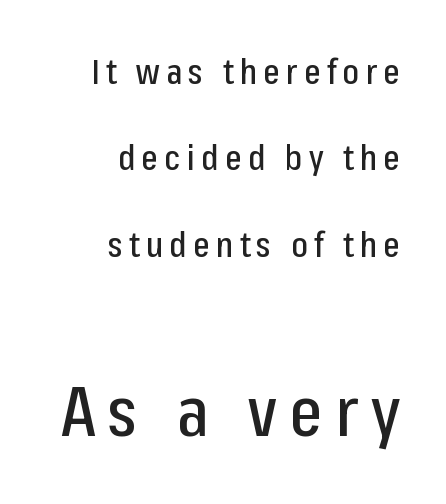
{"serif": "no", "italic": "no", "width": "condensed", "stroke_contrast": "low", "x_height": "medium", "monospaced": "no", "underline": "no", "align": "right", "line_spacing": "loose", "line_spacing_ratio": 2.47, "larger_block": "second", "size_ratio": 2.0, "glyph_px": 70}
